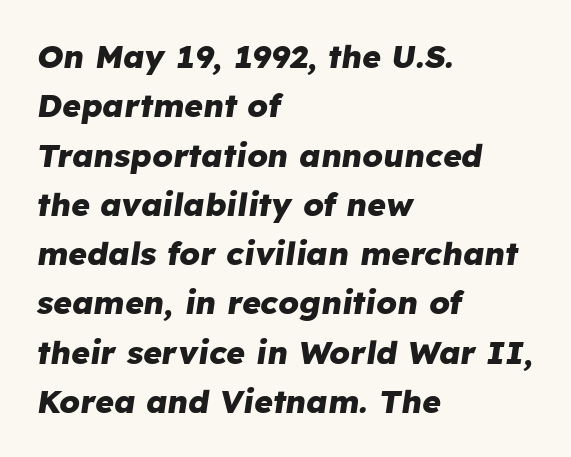
Q: Is the text bold? A: Yes.
Q: Is the text italic (slanted)? A: Yes, it leans right by about 8 degrees.
Q: Is the text underlined? A: No.
Q: How is the paragraph aligned? A: Left-aligned.
Q: Is the spacing between letters normal or unusually wide? A: Normal.
Q: Is the spacing between lines tight, normal or loose? A: Normal.
Q: Width (condensed, normal, or wide)? A: Normal.
Q: Stroke contrast? A: Low.
Q: x-height? A: Medium.
Q: Monospaced? A: No.
